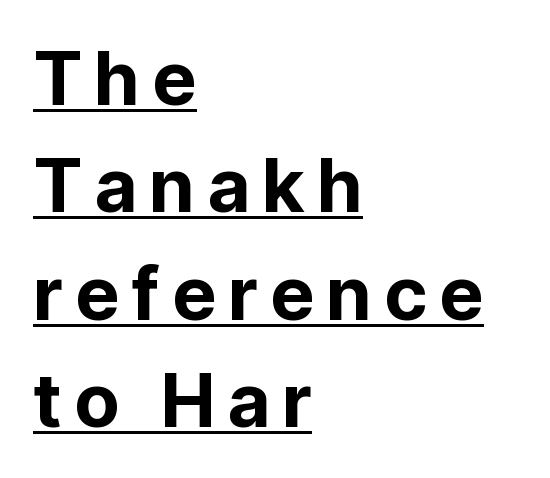
The image shows 74 px sans-serif type, upright; set left-aligned, normal line spacing (1.45x), underlined; low stroke contrast and a medium x-height.
